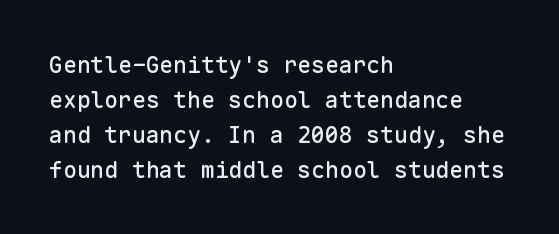
The image shows 23 px text type, upright; set left-aligned, normal line spacing (1.52x), normal letter spacing, not underlined.
